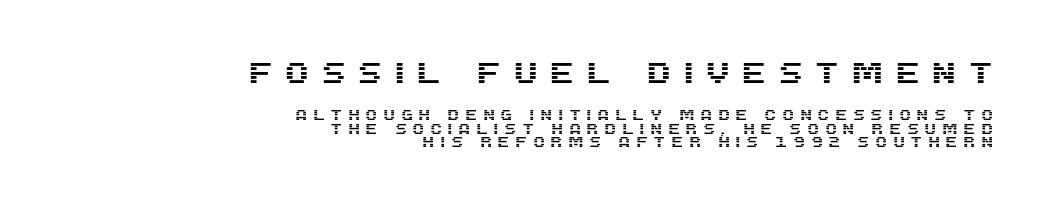
{"serif": "no", "italic": "no", "width": "normal", "stroke_contrast": "medium", "x_height": "large", "monospaced": "no", "underline": "no", "align": "right", "line_spacing": "tight", "line_spacing_ratio": 0.97, "letter_spacing": "wide", "letter_spacing_em": 0.38, "larger_block": "first", "size_ratio": 2.07, "glyph_px": 29}
